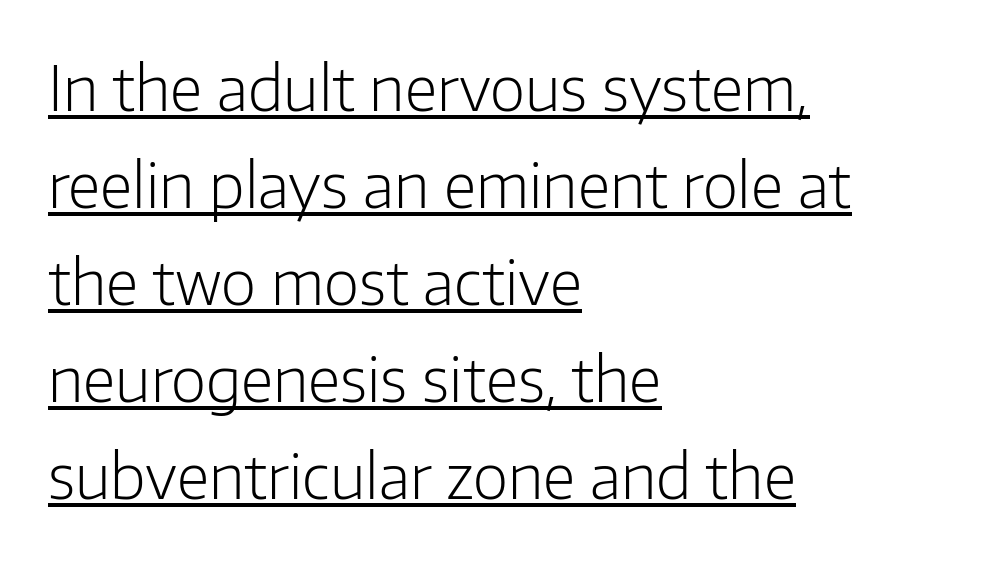
The image shows 61 px light sans-serif type, upright; set left-aligned, normal line spacing (1.59x), normal letter spacing, underlined; low stroke contrast and a medium x-height.
